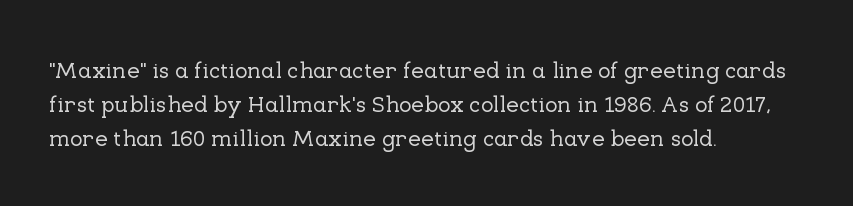
Q: Is the text italic (slanted)? A: No, it is upright.
Q: Is the text underlined? A: No.
Q: How is the paragraph aligned? A: Left-aligned.
Q: Is the spacing between letters normal or unusually wide? A: Normal.
Q: Is the spacing between lines tight, normal or loose? A: Normal.
